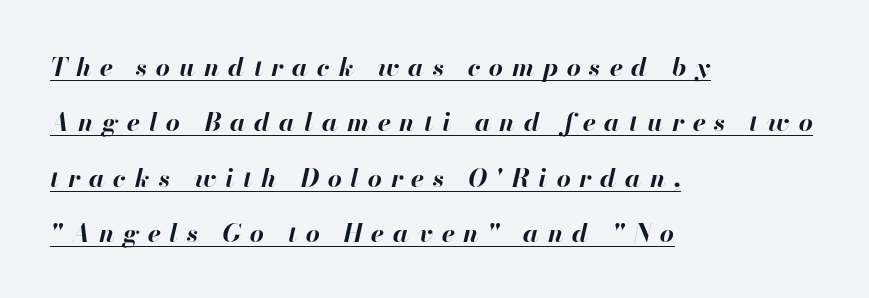
{"italic": "yes", "lean": "right", "slant_degrees": 13, "bold": "yes", "underline": "yes", "align": "left", "line_spacing": "loose", "line_spacing_ratio": 2.22, "letter_spacing": "wide", "letter_spacing_em": 0.35, "glyph_px": 25}
